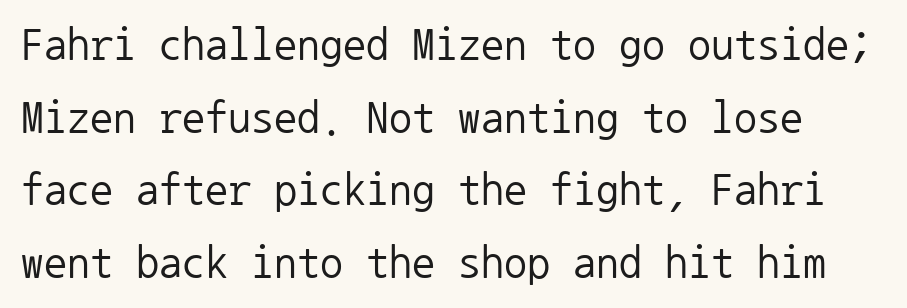
The words here are not underlined. In terms of letterspacing, this is plain default setting. Quick note: not italic, upright. This sample keeps an unexceptional amount of space between lines. Each letter's strokes conclude bluntly, with no projecting serifs.
